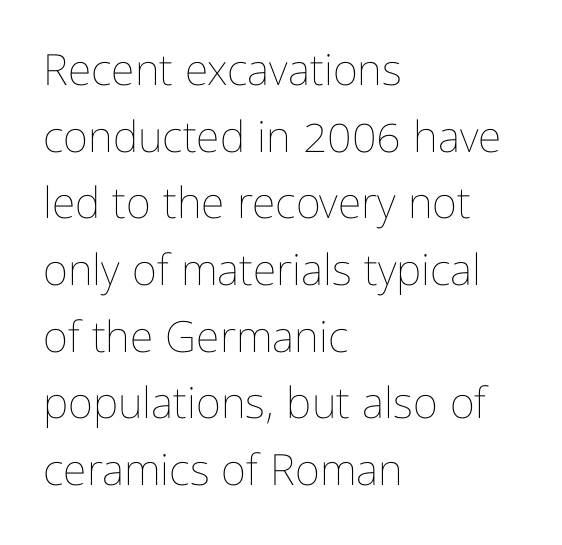
{"italic": "no", "bold": "no", "weight": "thin", "width": "condensed", "stroke_contrast": "low", "x_height": "medium", "monospaced": "no", "underline": "no", "align": "left", "line_spacing": "normal", "line_spacing_ratio": 1.55, "letter_spacing": "normal", "letter_spacing_em": 0.0, "glyph_px": 43}
